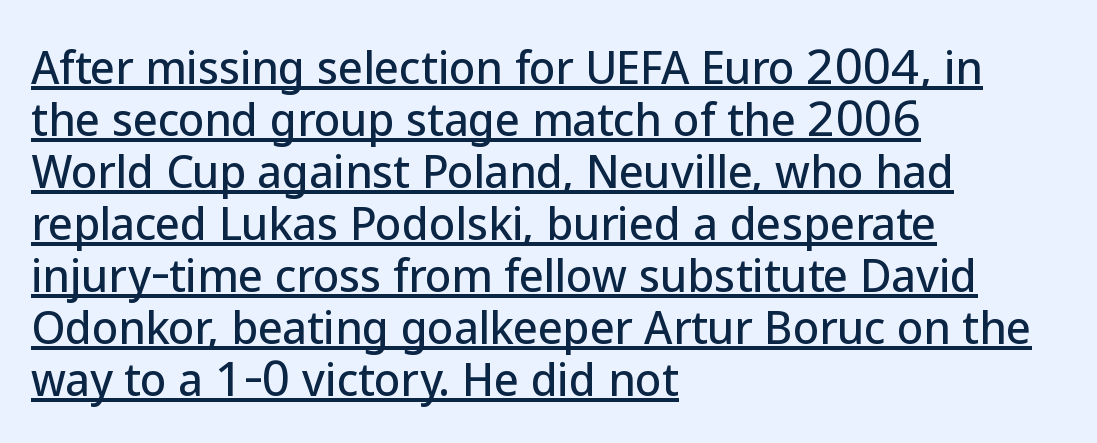
The image shows 43 px sans-serif type, upright; set left-aligned, line spacing 1.21x, normal letter spacing, underlined; low stroke contrast and a medium x-height.
